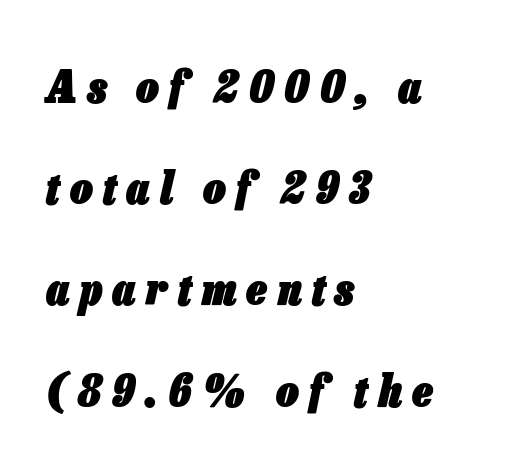
Q: Is the text bold? A: Yes.
Q: Is the text italic (slanted)? A: Yes, it leans right by about 13 degrees.
Q: Is the text underlined? A: No.
Q: How is the paragraph aligned? A: Left-aligned.
Q: Is the spacing between letters normal or unusually wide? A: Unusually wide.
Q: Is the spacing between lines tight, normal or loose? A: Loose.
Q: Width (condensed, normal, or wide)? A: Condensed.
Q: Stroke contrast? A: Low.
Q: x-height? A: Medium.
Q: Monospaced? A: No.
